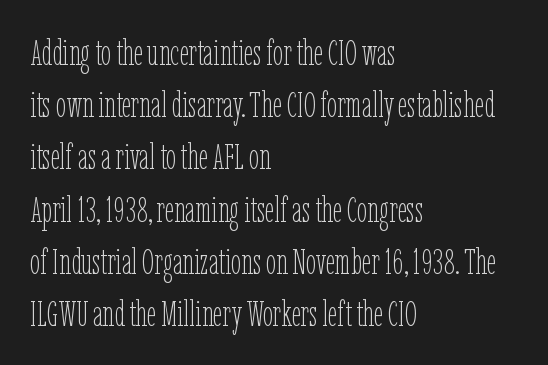
Q: Is the text bold? A: No.
Q: Is the text italic (slanted)? A: No, it is upright.
Q: Is the text underlined? A: No.
Q: How is the paragraph aligned? A: Left-aligned.
Q: Is the spacing between letters normal or unusually wide? A: Normal.
Q: Is the spacing between lines tight, normal or loose? A: Normal.
Q: Width (condensed, normal, or wide)? A: Condensed.
Q: Stroke contrast? A: Low.
Q: x-height? A: Medium.
Q: Monospaced? A: No.
